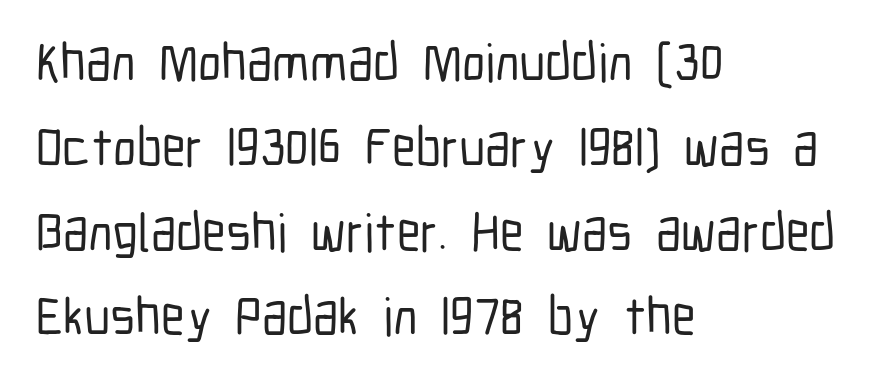
Q: Is the text italic (slanted)? A: No, it is upright.
Q: Is the typeface a serif or a sans-serif typeface? A: Sans-serif.
Q: Is the text underlined? A: No.
Q: How is the paragraph aligned? A: Left-aligned.
Q: Is the spacing between letters normal or unusually wide? A: Normal.
Q: Is the spacing between lines tight, normal or loose? A: Normal.
Q: Width (condensed, normal, or wide)? A: Condensed.
Q: Stroke contrast? A: Low.
Q: x-height? A: Medium.
Q: Monospaced? A: No.
